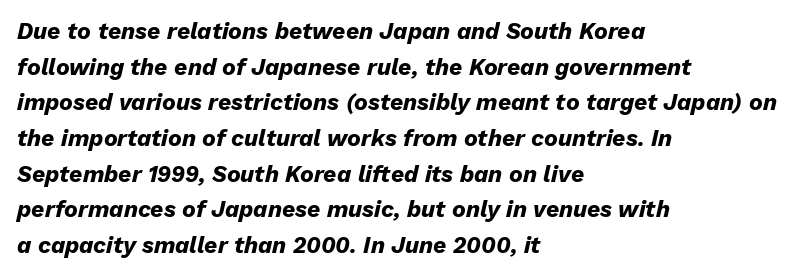
Characters are canted at an angle relative to the baseline's perpendicular. You could call the tracking neutral — neither tight nor loose. What weight is shown? A full bold with thick strokes. The rows are spaced the way most documents space them.
